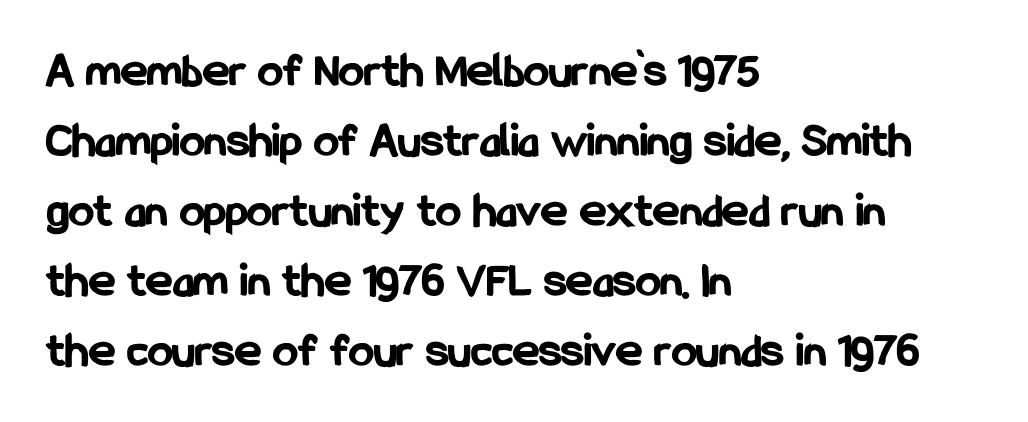
Letter spacing: default. If you drew a ruler down the left edge, every line would touch it. Underlining? Definitely not there. These lines are rendered in a variable-pitch font. In terms of leading, this rendering sits right in the middle.
